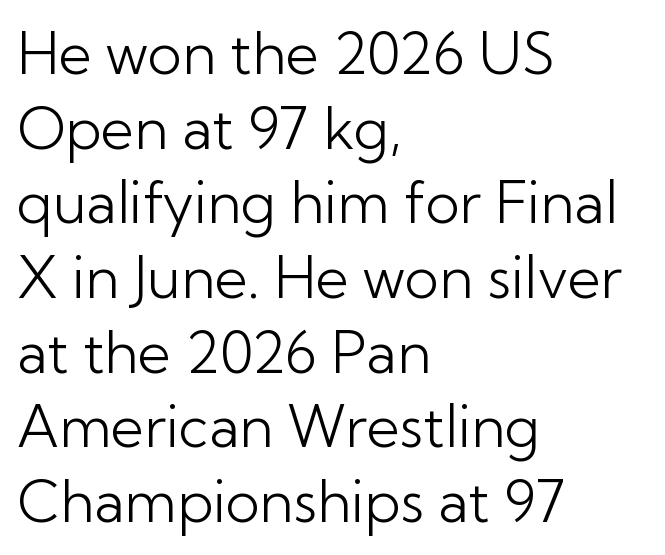
Q: Is the text bold? A: No.
Q: Is the text italic (slanted)? A: No, it is upright.
Q: Is the typeface a serif or a sans-serif typeface? A: Sans-serif.
Q: Is the text underlined? A: No.
Q: How is the paragraph aligned? A: Left-aligned.
Q: Is the spacing between letters normal or unusually wide? A: Normal.
Q: Is the spacing between lines tight, normal or loose? A: Normal.
Q: Width (condensed, normal, or wide)? A: Normal.
Q: Stroke contrast? A: Low.
Q: x-height? A: Medium.
Q: Monospaced? A: No.
